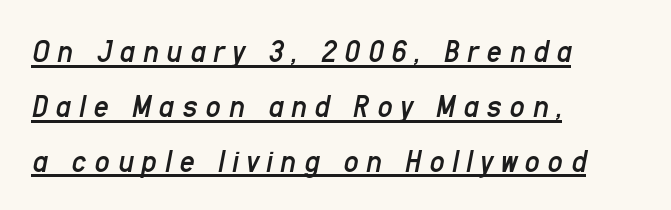
Varying glyph widths throughout — classic text-font behaviour. Students, observe: this is what conventionally led text looks like. Yep, that's italic — everything's leaning. Is there an underline? Yes — a line sits under the letters.
